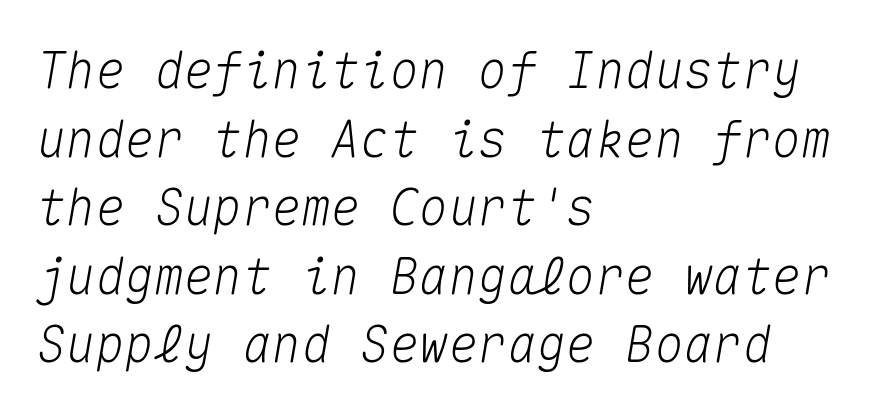
The image shows 49 px text type, italic (leaning right), monospaced; set left-aligned, normal line spacing (1.4x), normal letter spacing, not underlined; medium stroke contrast and a medium x-height.
